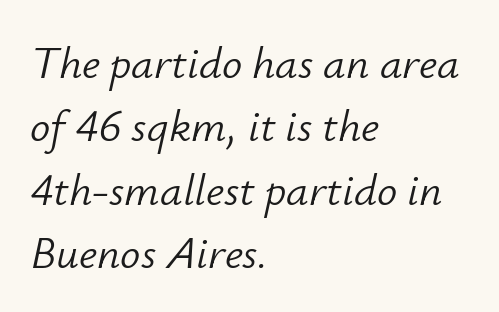
{"italic": "yes", "lean": "right", "slant_degrees": 12, "bold": "no", "weight": "light", "width": "normal", "stroke_contrast": "low", "x_height": "small", "monospaced": "no", "underline": "no", "align": "left", "line_spacing": "normal", "line_spacing_ratio": 1.41, "letter_spacing": "normal", "letter_spacing_em": 0.0, "glyph_px": 45}
